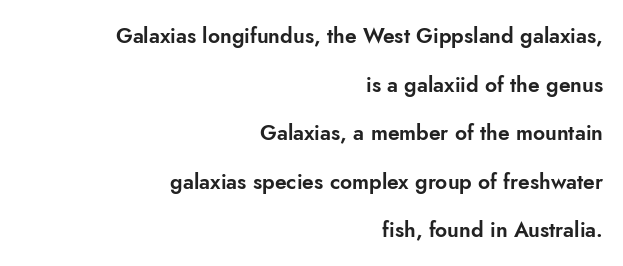
The image shows 21 px text type, upright; set right-aligned, loose line spacing (2.31x), normal letter spacing, not underlined.
